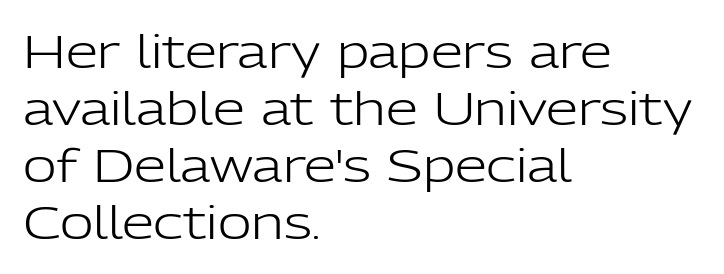
{"serif": "no", "italic": "no", "bold": "no", "weight": "light", "width": "normal", "stroke_contrast": "low", "x_height": "medium", "monospaced": "no", "underline": "no", "align": "left", "line_spacing_ratio": 1.24, "letter_spacing": "normal", "letter_spacing_em": 0.0, "glyph_px": 46}
